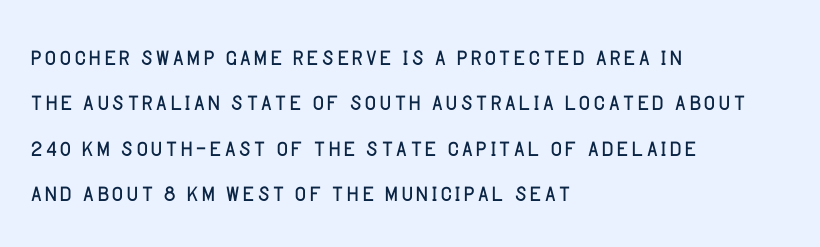
Honestly, the letter spacing is just normal — you wouldn't notice it. In terms of posture, this sample is upright. Plain, unruled lines of type. The block of text has a typical density, with ordinary space between rows.
